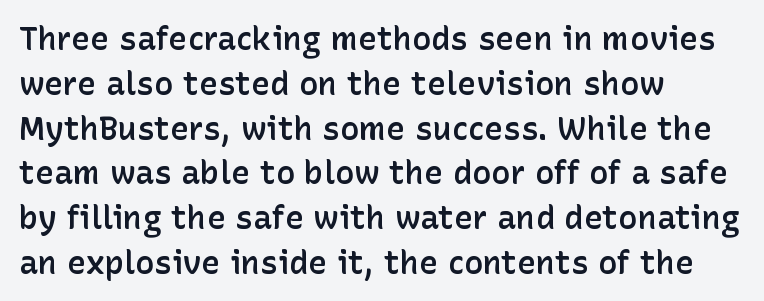
Q: Is the text bold? A: Semi-bold.
Q: Is the text italic (slanted)? A: No, it is upright.
Q: Is the typeface a serif or a sans-serif typeface? A: Sans-serif.
Q: Is the text underlined? A: No.
Q: How is the paragraph aligned? A: Left-aligned.
Q: Is the spacing between letters normal or unusually wide? A: Normal.
Q: Is the spacing between lines tight, normal or loose? A: Normal.
Q: Width (condensed, normal, or wide)? A: Normal.
Q: Stroke contrast? A: Low.
Q: x-height? A: Medium.
Q: Monospaced? A: No.
